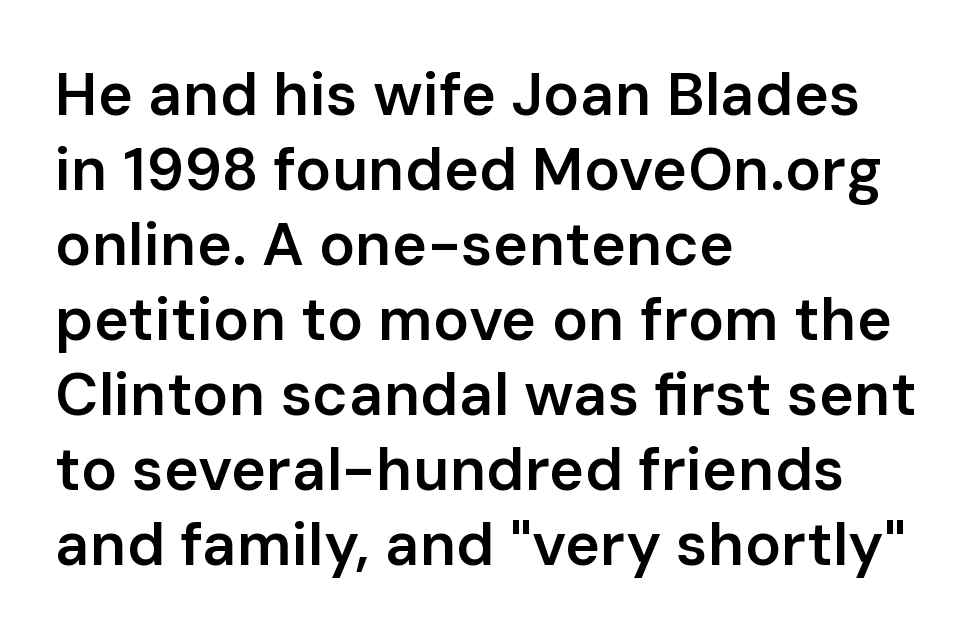
The image shows 60 px semibold sans-serif type, upright; set left-aligned, normal line spacing (1.25x), normal letter spacing, not underlined; low stroke contrast and a medium x-height.
